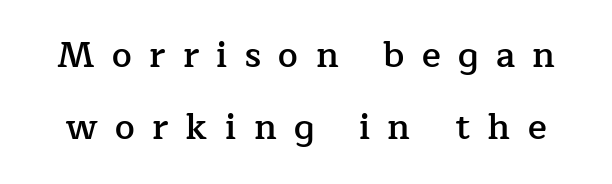
Q: Is the text bold? A: Semi-bold.
Q: Is the text italic (slanted)? A: No, it is upright.
Q: Is the typeface a serif or a sans-serif typeface? A: Serif.
Q: Is the text underlined? A: No.
Q: Is the spacing between letters normal or unusually wide? A: Unusually wide.
Q: Is the spacing between lines tight, normal or loose? A: Loose.
Q: Width (condensed, normal, or wide)? A: Normal.
Q: Stroke contrast? A: Low.
Q: x-height? A: Medium.
Q: Monospaced? A: No.
